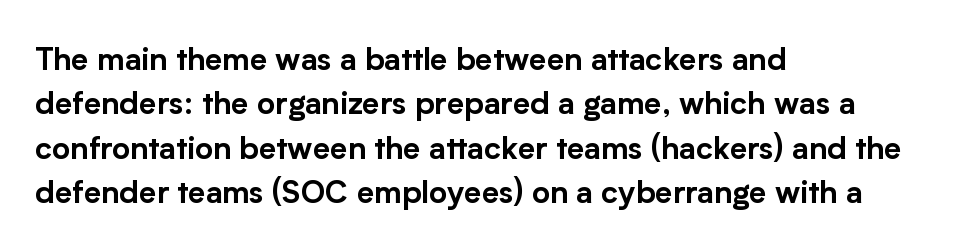
The image shows 31 px sans-serif type, upright; set left-aligned, normal line spacing (1.43x), normal letter spacing, not underlined; low stroke contrast and a medium x-height.
